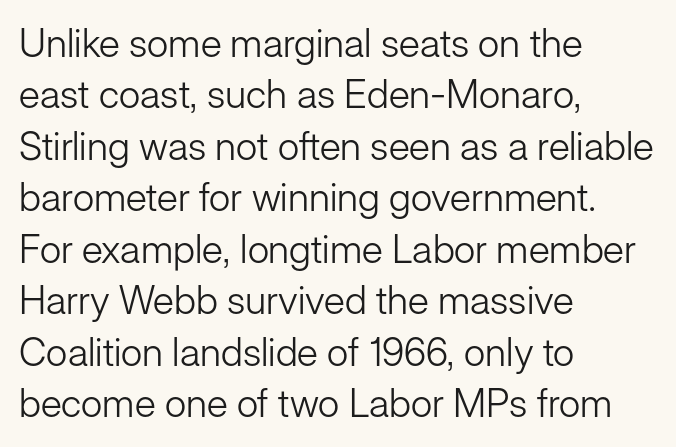
Weight: not bold — regular or lighter. Clear beneath every line of the passage. Regular leading. Layout note: lines flush left.
